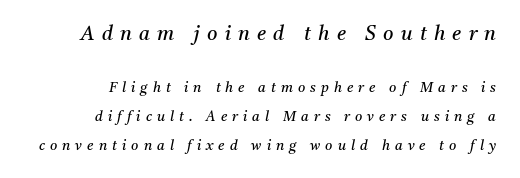
The image shows 20 px text type, italic (leaning right); set right-aligned, loose line spacing (2.06x), unusually wide letter spacing (+0.36 em), not underlined; the first (top) block is 1.43x larger.
